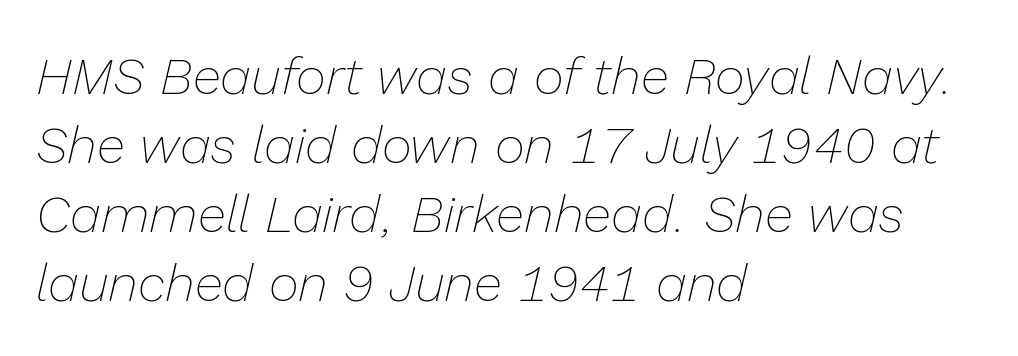
Q: Is the text bold? A: No.
Q: Is the text italic (slanted)? A: Yes, it leans right by about 13 degrees.
Q: Is the text underlined? A: No.
Q: How is the paragraph aligned? A: Left-aligned.
Q: Is the spacing between letters normal or unusually wide? A: Normal.
Q: Is the spacing between lines tight, normal or loose? A: Normal.
Q: Width (condensed, normal, or wide)? A: Normal.
Q: Stroke contrast? A: Low.
Q: x-height? A: Medium.
Q: Monospaced? A: No.
